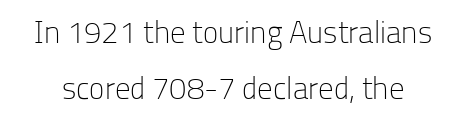
In terms of letterspacing, this is plain default setting. On a weight scale, this lands at 450 or below. This sample has the flowing, uneven cadence of proportional lettering. Stroke terminals: plain, sans-serif. The typography opts for an upright posture over an oblique one. Only glyphs here, with clear space below each row.
